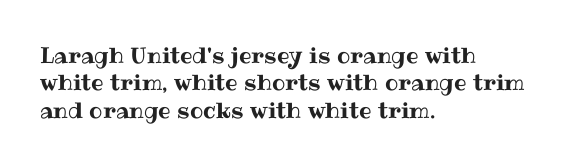
The lines are quadded left. Bare-footed words on every line. Notice how the stems are strictly vertical — no italics here. The gaps between neighbouring characters are ordinary and unremarkable.
